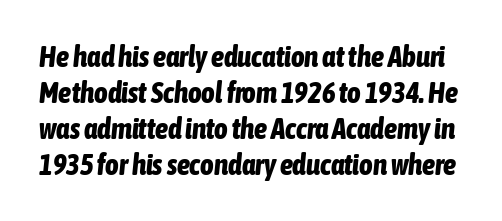
Every character sits at an angle, as italics do. Its strokes are broad and dark, the hallmark of bold type. The letters advance in unequal steps, a hallmark of proportional type. You could call the tracking neutral — neither tight nor loose.
